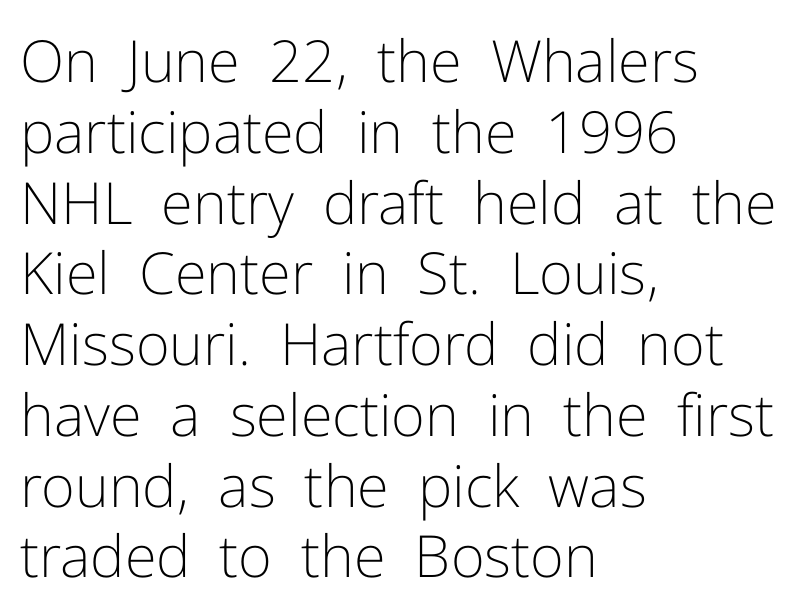
The image shows 58 px light sans-serif type, upright; set left-aligned, line spacing 1.22x, normal letter spacing, not underlined; low stroke contrast and a medium x-height.
